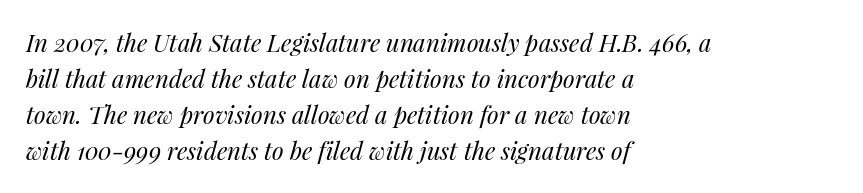
Q: Is the text bold? A: No.
Q: Is the text italic (slanted)? A: Yes, it leans right by about 14 degrees.
Q: Is the text underlined? A: No.
Q: How is the paragraph aligned? A: Left-aligned.
Q: Is the spacing between letters normal or unusually wide? A: Normal.
Q: Is the spacing between lines tight, normal or loose? A: Normal.
